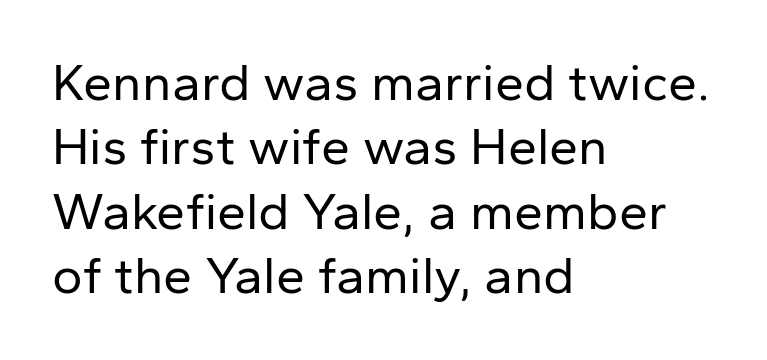
The letters advance in unequal steps, a hallmark of proportional type. Just letters on the line, the space beneath them empty. The text block is weighted toward the left margin, trailing off unevenly rightward. The axis of the letterforms is exactly vertical. The characters display no serif detailing; their extremities are plain. Honestly, the letter spacing is just normal — you wouldn't notice it.
